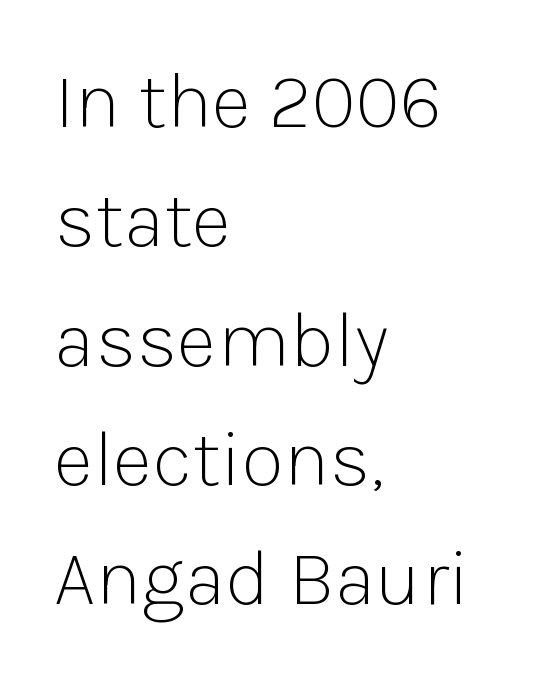
Observe the ordinary spacing: letters are neighbours, not strangers. Note the varied advance widths — an 'i' is clearly narrower than an 'm'. A typesetter would label this face a sans. Unmarked baselines from the first word to the last. The strokes are not fattened; the text isn't bold. Whoever set this chose a conventional vertical rhythm.
